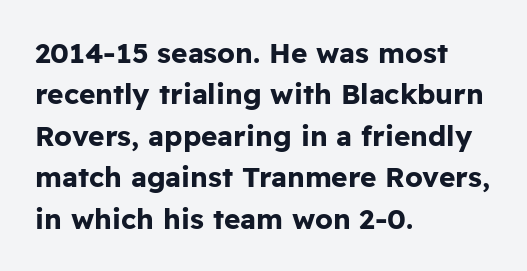
Q: Is the text bold? A: Yes.
Q: Is the text italic (slanted)? A: No, it is upright.
Q: Is the typeface a serif or a sans-serif typeface? A: Sans-serif.
Q: Is the text underlined? A: No.
Q: How is the paragraph aligned? A: Left-aligned.
Q: Is the spacing between letters normal or unusually wide? A: Normal.
Q: Is the spacing between lines tight, normal or loose? A: Normal.
Q: Width (condensed, normal, or wide)? A: Normal.
Q: Stroke contrast? A: Low.
Q: x-height? A: Medium.
Q: Monospaced? A: No.
